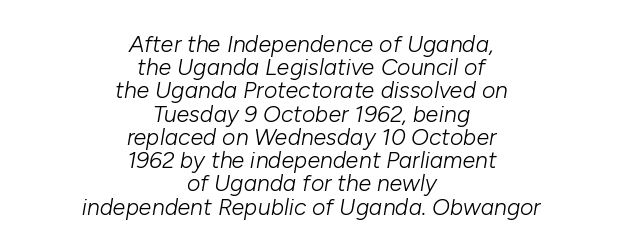
Q: Is the text bold? A: No.
Q: Is the text italic (slanted)? A: Yes, it leans right by about 10 degrees.
Q: Is the text underlined? A: No.
Q: How is the paragraph aligned? A: Centered.
Q: Is the spacing between letters normal or unusually wide? A: Normal.
Q: Is the spacing between lines tight, normal or loose? A: Tight.
